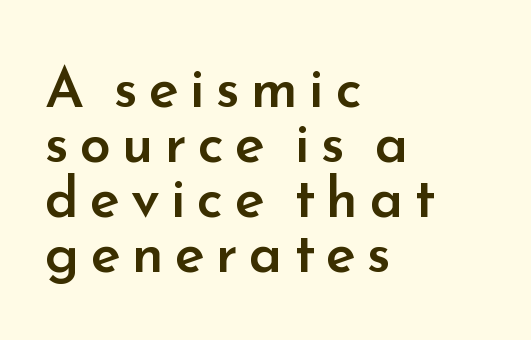
{"serif": "no", "italic": "no", "bold": "semi", "weight": "semibold", "width": "normal", "stroke_contrast": "low", "x_height": "small", "monospaced": "no", "underline": "no", "align": "left", "line_spacing": "tight", "line_spacing_ratio": 0.98, "letter_spacing": "wide", "letter_spacing_em": 0.2, "glyph_px": 56}
